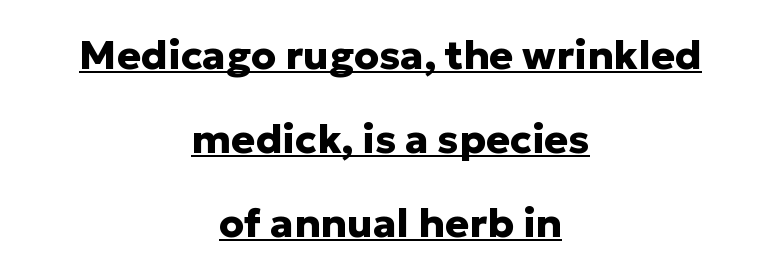
The image shows 40 px heavy sans-serif type, upright; set centered, loose line spacing (2.1x), normal letter spacing, underlined; low stroke contrast and a medium x-height.
